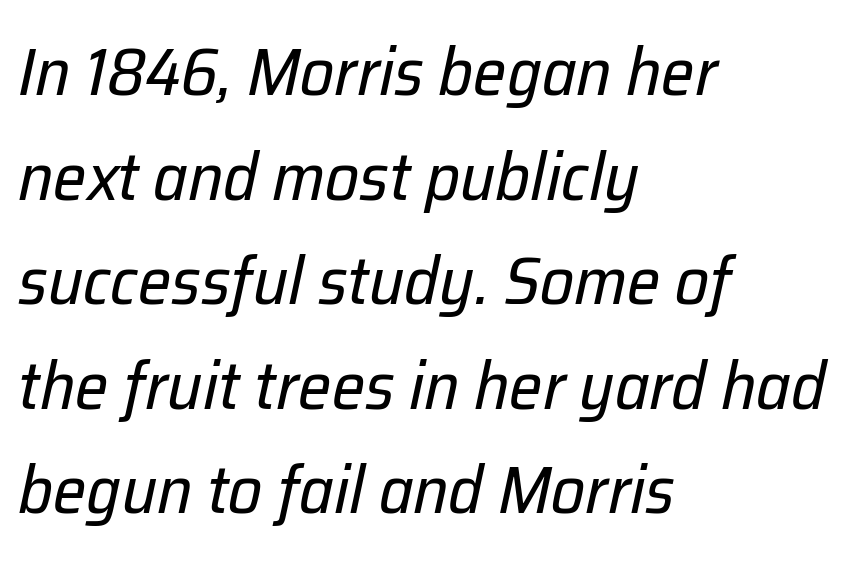
{"italic": "yes", "lean": "right", "slant_degrees": 12, "bold": "no", "weight": "regular", "width": "normal", "stroke_contrast": "low", "x_height": "medium", "monospaced": "no", "underline": "no", "align": "left", "line_spacing": "normal", "line_spacing_ratio": 1.56, "letter_spacing": "normal", "letter_spacing_em": 0.0, "glyph_px": 67}
